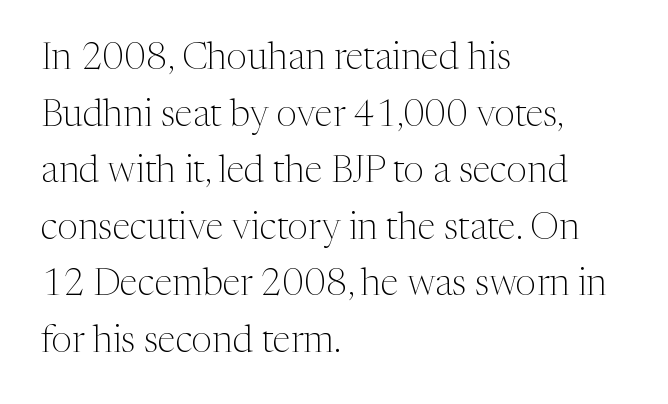
{"serif": "yes", "italic": "no", "bold": "no", "weight": "light", "width": "normal", "stroke_contrast": "medium", "x_height": "medium", "monospaced": "no", "underline": "no", "align": "left", "line_spacing": "normal", "line_spacing_ratio": 1.53, "letter_spacing": "normal", "letter_spacing_em": 0.0, "glyph_px": 37}
